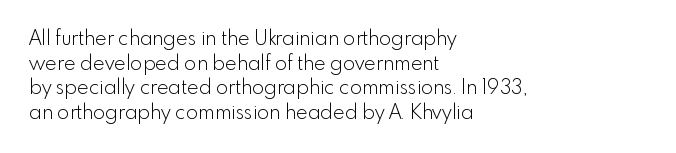
Q: Is the text bold? A: No.
Q: Is the text italic (slanted)? A: No, it is upright.
Q: Is the text underlined? A: No.
Q: How is the paragraph aligned? A: Left-aligned.
Q: Is the spacing between letters normal or unusually wide? A: Normal.
